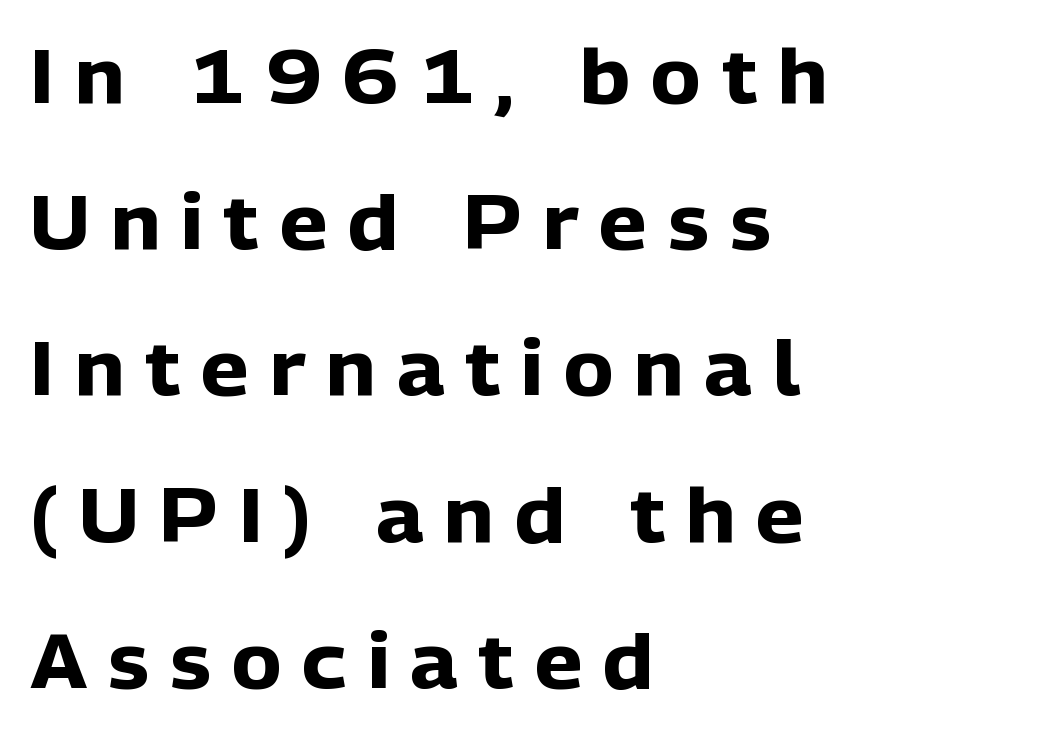
The image shows 75 px heavy sans-serif type, upright; set left-aligned, loose line spacing (1.95x), unusually wide letter spacing (+0.28 em), not underlined; low stroke contrast and a medium x-height.
